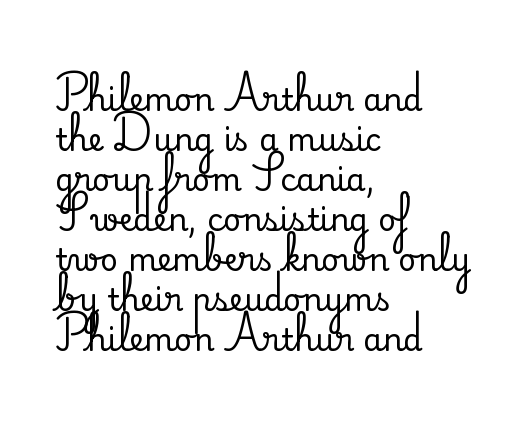
Nobody drew a line under any word here. Note: serifs present on the glyphs. The face used here is proportionally spaced, like ordinary book or web type. One glance says typical: line gaps are just what's usual.
